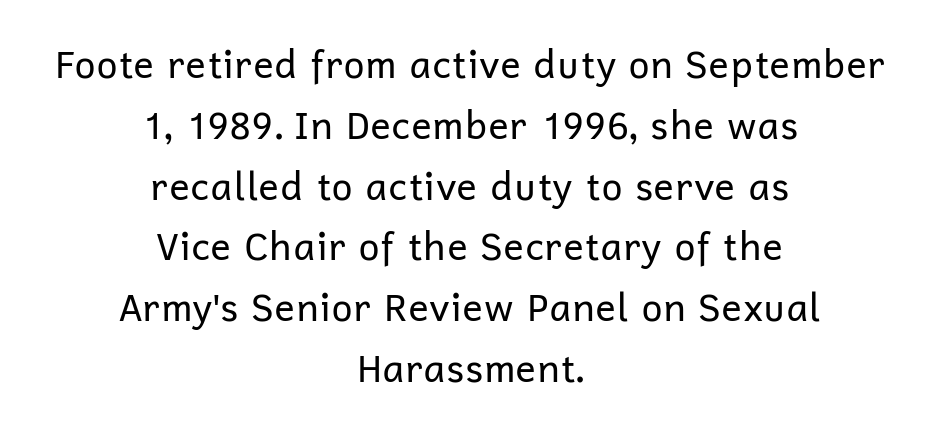
{"serif": "no", "italic": "no", "bold": "no", "weight": "regular", "width": "normal", "stroke_contrast": "low", "x_height": "medium", "monospaced": "no", "underline": "no", "align": "center", "line_spacing": "normal", "line_spacing_ratio": 1.6, "letter_spacing": "normal", "letter_spacing_em": 0.0, "glyph_px": 38}
